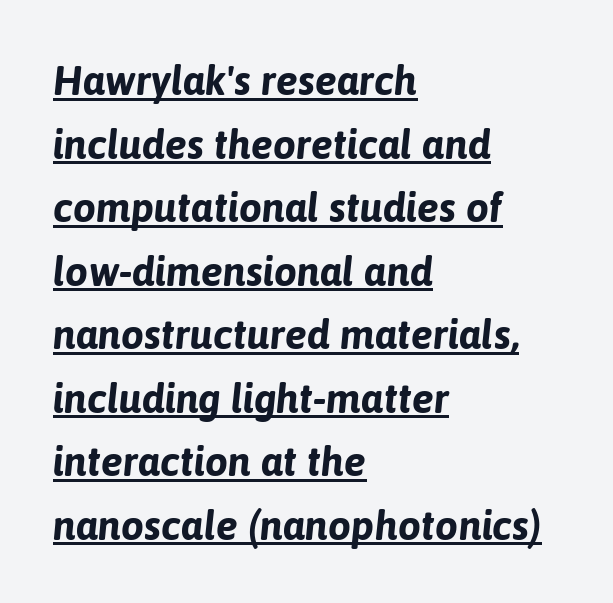
Q: Is the text bold? A: Yes.
Q: Is the text italic (slanted)? A: Yes, it leans right by about 6 degrees.
Q: Is the text underlined? A: Yes.
Q: How is the paragraph aligned? A: Left-aligned.
Q: Is the spacing between letters normal or unusually wide? A: Normal.
Q: Is the spacing between lines tight, normal or loose? A: Normal.
Q: Width (condensed, normal, or wide)? A: Normal.
Q: Stroke contrast? A: Low.
Q: x-height? A: Medium.
Q: Monospaced? A: No.
